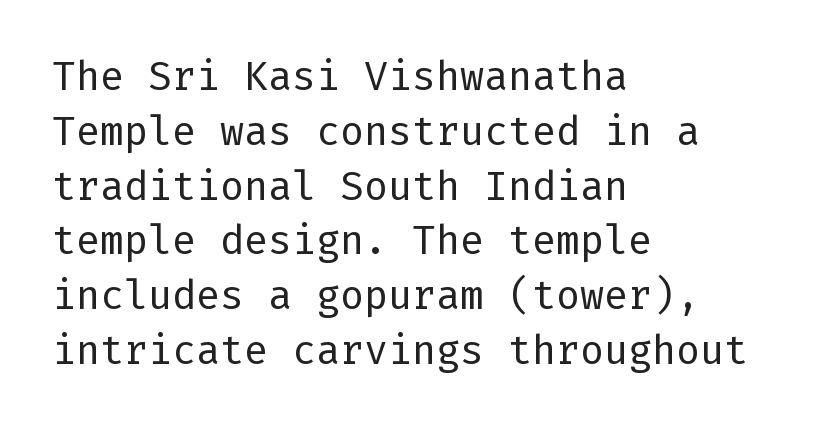
{"serif": "no", "italic": "no", "bold": "no", "weight": "regular", "width": "normal", "stroke_contrast": "low", "x_height": "medium", "underline": "no", "align": "left", "line_spacing": "normal", "line_spacing_ratio": 1.37, "letter_spacing": "normal", "letter_spacing_em": 0.0, "glyph_px": 40}
